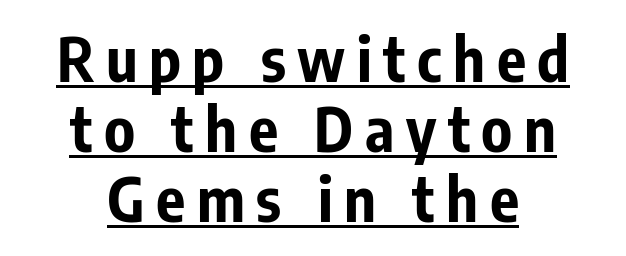
The image shows 61 px bold, condensed sans-serif type, upright; set centered, tight line spacing (1.15x), underlined; low stroke contrast and a medium x-height.
